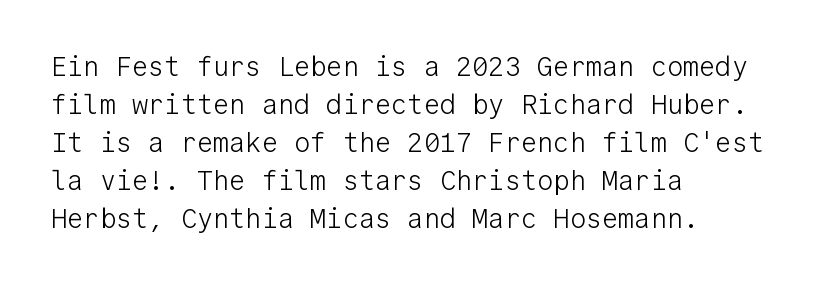
Q: Is the text bold? A: No.
Q: Is the text italic (slanted)? A: No, it is upright.
Q: Is the text underlined? A: No.
Q: How is the paragraph aligned? A: Left-aligned.
Q: Is the spacing between letters normal or unusually wide? A: Normal.
Q: Is the spacing between lines tight, normal or loose? A: Normal.
